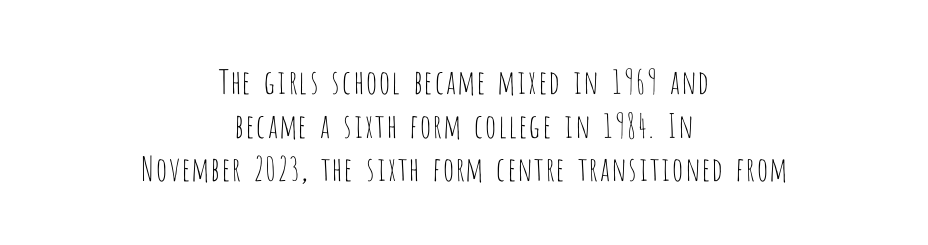
{"serif": "no", "italic": "no", "bold": "no", "weight": "thin", "width": "condensed", "stroke_contrast": "low", "x_height": "large", "monospaced": "no", "underline": "no", "align": "center", "line_spacing": "normal", "line_spacing_ratio": 1.32, "letter_spacing": "normal", "letter_spacing_em": 0.0, "glyph_px": 33}
